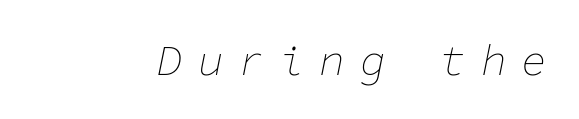
{"italic": "yes", "lean": "right", "slant_degrees": 11, "bold": "no", "weight": "thin", "width": "normal", "stroke_contrast": "low", "x_height": "medium", "monospaced": "yes", "underline": "no", "letter_spacing": "wide", "letter_spacing_em": 0.34, "glyph_px": 43}
